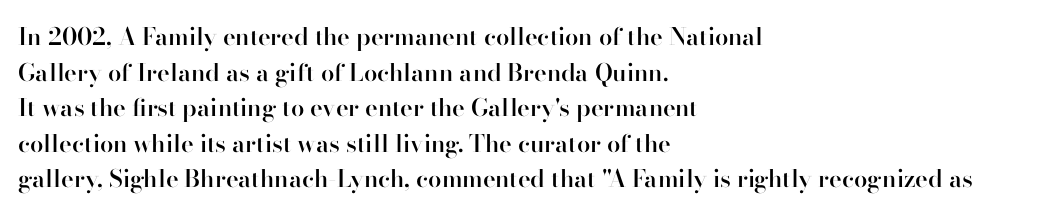
The image shows 24 px text type, upright; set left-aligned, normal line spacing (1.48x), normal letter spacing, not underlined.
